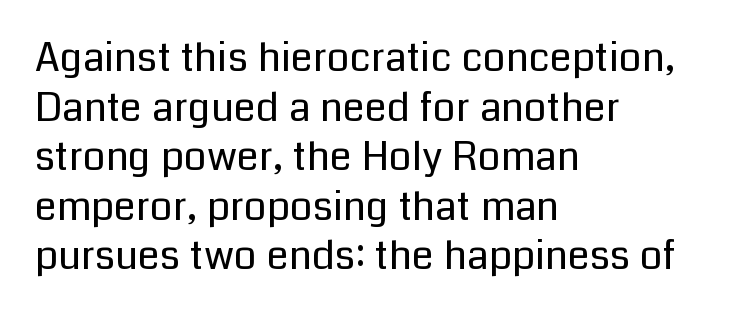
{"serif": "no", "italic": "no", "bold": "no", "weight": "regular", "width": "normal", "stroke_contrast": "low", "x_height": "medium", "monospaced": "no", "underline": "no", "align": "left", "line_spacing_ratio": 1.24, "letter_spacing": "normal", "letter_spacing_em": 0.0, "glyph_px": 40}
